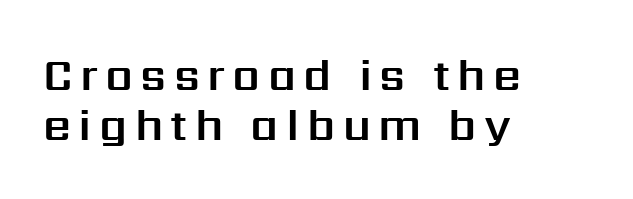
{"serif": "no", "italic": "no", "width": "normal", "stroke_contrast": "medium", "x_height": "medium", "monospaced": "no", "underline": "no", "align": "left", "line_spacing": "tight", "line_spacing_ratio": 1.13, "glyph_px": 44}
